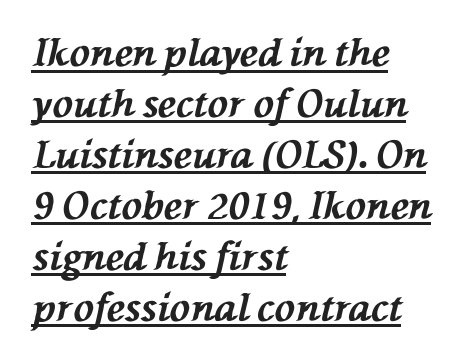
This block has exactly the height ordinary leading produces. Here the glyphs are tracked normally, forming tight word shapes. The face used here has the dense, thick strokes of a bold. The paragraph shown leans on its left margin.
